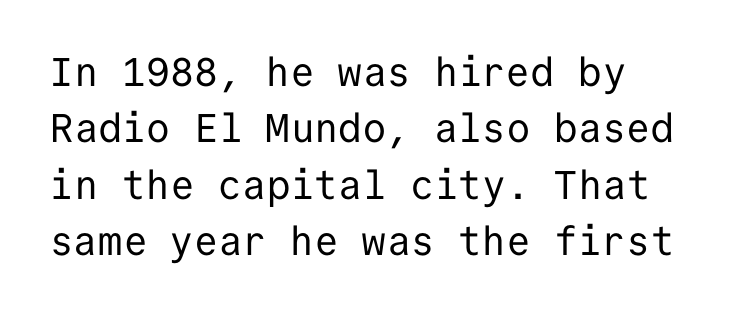
{"serif": "no", "italic": "no", "bold": "no", "weight": "regular", "width": "normal", "stroke_contrast": "low", "x_height": "medium", "monospaced": "yes", "underline": "no", "align": "left", "line_spacing": "normal", "line_spacing_ratio": 1.41, "letter_spacing": "normal", "letter_spacing_em": 0.0, "glyph_px": 40}
